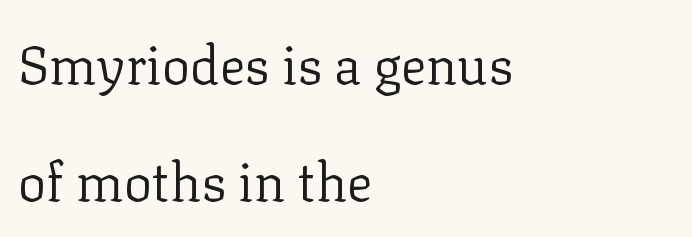
Q: Is the text bold? A: No.
Q: Is the text italic (slanted)? A: No, it is upright.
Q: Is the typeface a serif or a sans-serif typeface? A: Serif.
Q: Is the text underlined? A: No.
Q: How is the paragraph aligned? A: Left-aligned.
Q: Is the spacing between letters normal or unusually wide? A: Normal.
Q: Is the spacing between lines tight, normal or loose? A: Loose.
Q: Width (condensed, normal, or wide)? A: Normal.
Q: Stroke contrast? A: Low.
Q: x-height? A: Medium.
Q: Monospaced? A: No.
